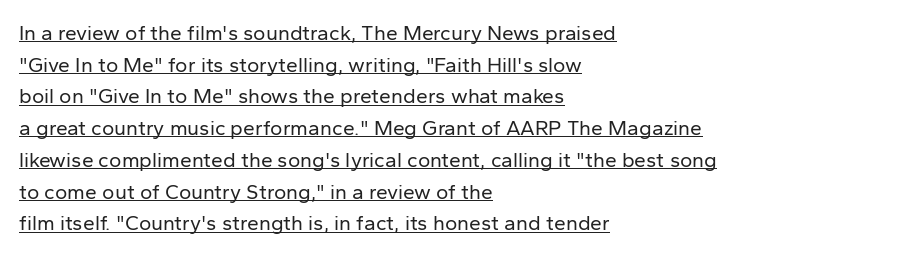
The weight tops out at a normal text grade. Which margin do the lines hug? The left one — the right edge is uneven. Looks like someone drew a line under every word here. This sample uses plain, unmodified letter spacing. This is roman type, the default non-slanted kind.
